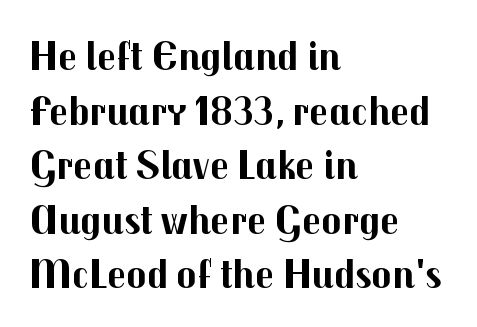
Glyph-to-glyph distance matches everyday printed text. What weight is shown? A full bold with thick strokes. Regular leading. To sum up the face: it is a sans, with no serifs. The passage shown is not underscored anywhere.
